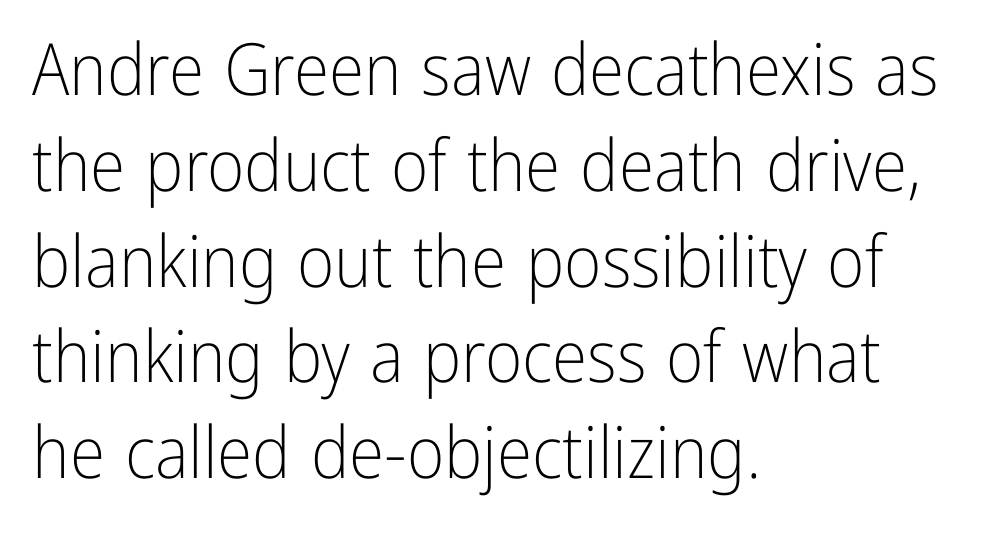
The image shows 72 px light, condensed sans-serif type, upright; set left-aligned, normal line spacing (1.33x), normal letter spacing, not underlined; low stroke contrast and a medium x-height.
